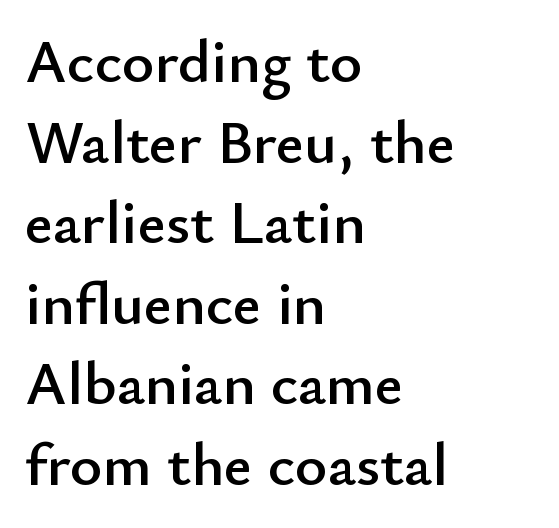
{"serif": "no", "italic": "no", "width": "normal", "stroke_contrast": "low", "x_height": "small", "monospaced": "no", "underline": "no", "align": "left", "line_spacing": "normal", "line_spacing_ratio": 1.3, "letter_spacing": "normal", "letter_spacing_em": 0.0, "glyph_px": 62}
